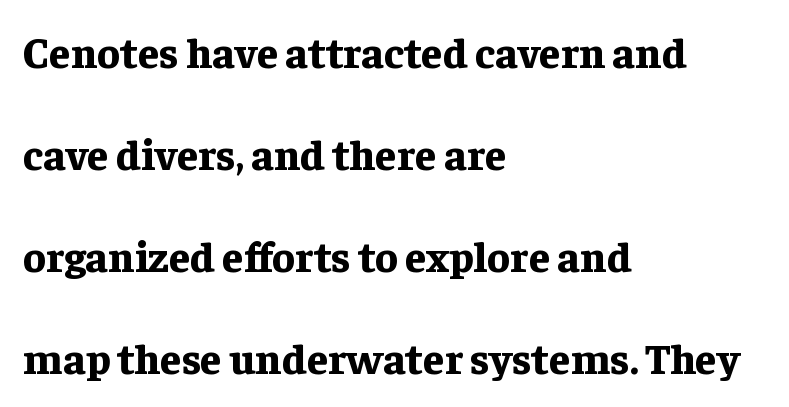
Q: Is the text bold? A: Yes.
Q: Is the text italic (slanted)? A: No, it is upright.
Q: Is the typeface a serif or a sans-serif typeface? A: Serif.
Q: Is the text underlined? A: No.
Q: How is the paragraph aligned? A: Left-aligned.
Q: Is the spacing between letters normal or unusually wide? A: Normal.
Q: Is the spacing between lines tight, normal or loose? A: Loose.
Q: Width (condensed, normal, or wide)? A: Normal.
Q: Stroke contrast? A: Low.
Q: x-height? A: Medium.
Q: Monospaced? A: No.
